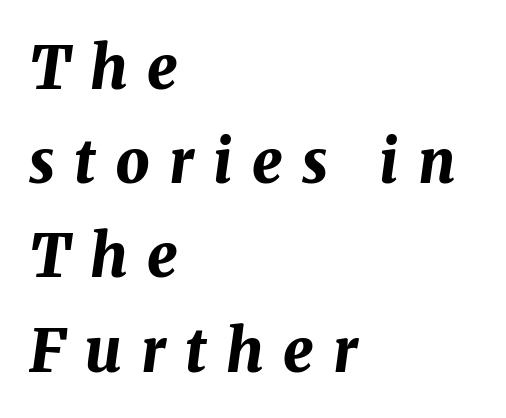
Here the designer chose a conventional face with non-uniform glyph widths. A typesetter would call this heavily tracked-out type. Any mark beneath the type? The region is blank. A normal amount of white space separates one row of letters from the next.
